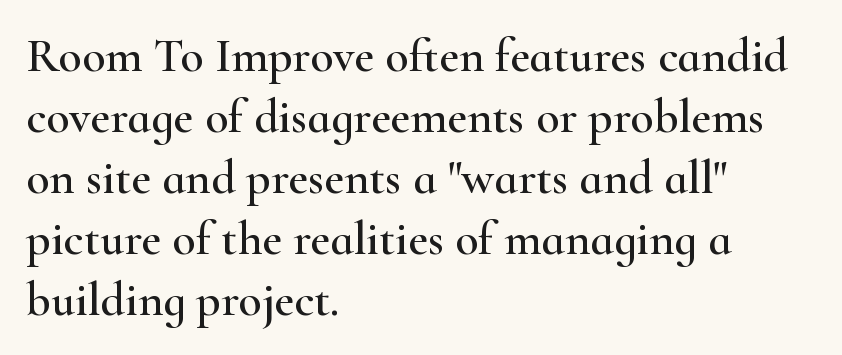
A clean baseline with only descenders dipping below it. Leading matches the norm, producing a regular column. Compared with a centered layout, this one pins lines to the left instead. In terms of letterform style, serifs are clearly present. It's the straight-up-and-down kind of type.
